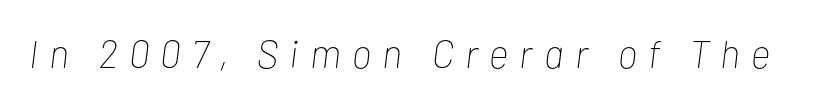
{"italic": "yes", "lean": "right", "slant_degrees": 7, "bold": "no", "weight": "thin", "width": "condensed", "stroke_contrast": "low", "x_height": "medium", "monospaced": "no", "underline": "no", "letter_spacing": "wide", "letter_spacing_em": 0.29, "glyph_px": 39}
